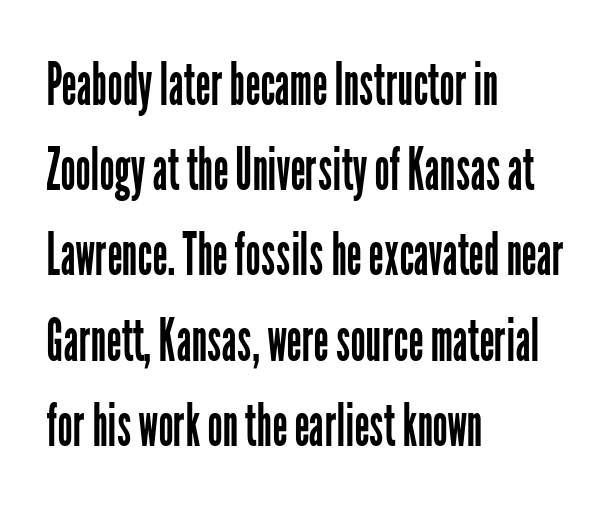
The image shows 60 px regular-weight, condensed sans-serif type, upright; set left-aligned, normal line spacing (1.42x), normal letter spacing, not underlined; low stroke contrast and a medium x-height.
